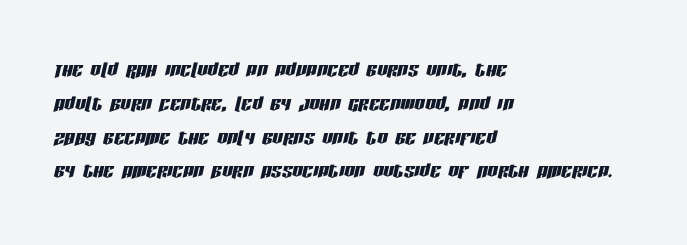
Q: Is the text italic (slanted)? A: Yes, it leans right by about 13 degrees.
Q: Is the text underlined? A: No.
Q: How is the paragraph aligned? A: Left-aligned.
Q: Is the spacing between letters normal or unusually wide? A: Normal.
Q: Is the spacing between lines tight, normal or loose? A: Normal.
